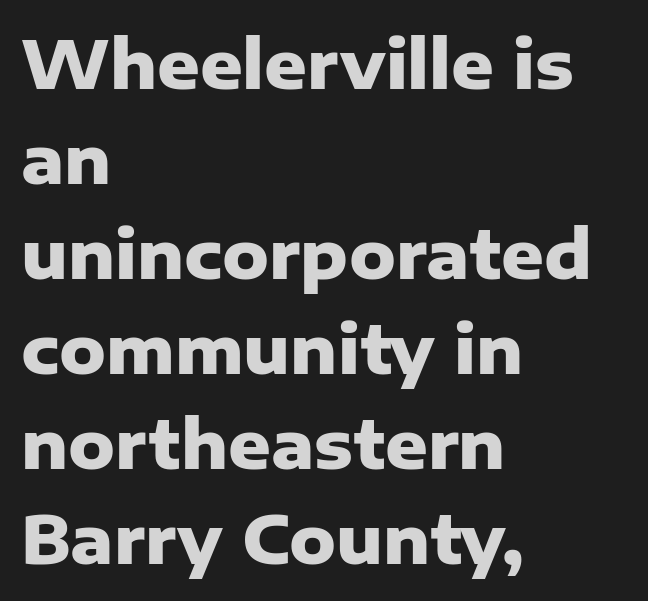
Q: Is the text bold? A: Yes.
Q: Is the text italic (slanted)? A: No, it is upright.
Q: Is the typeface a serif or a sans-serif typeface? A: Sans-serif.
Q: Is the text underlined? A: No.
Q: How is the paragraph aligned? A: Left-aligned.
Q: Is the spacing between letters normal or unusually wide? A: Normal.
Q: Is the spacing between lines tight, normal or loose? A: Normal.
Q: Width (condensed, normal, or wide)? A: Normal.
Q: Stroke contrast? A: Low.
Q: x-height? A: Medium.
Q: Monospaced? A: No.
